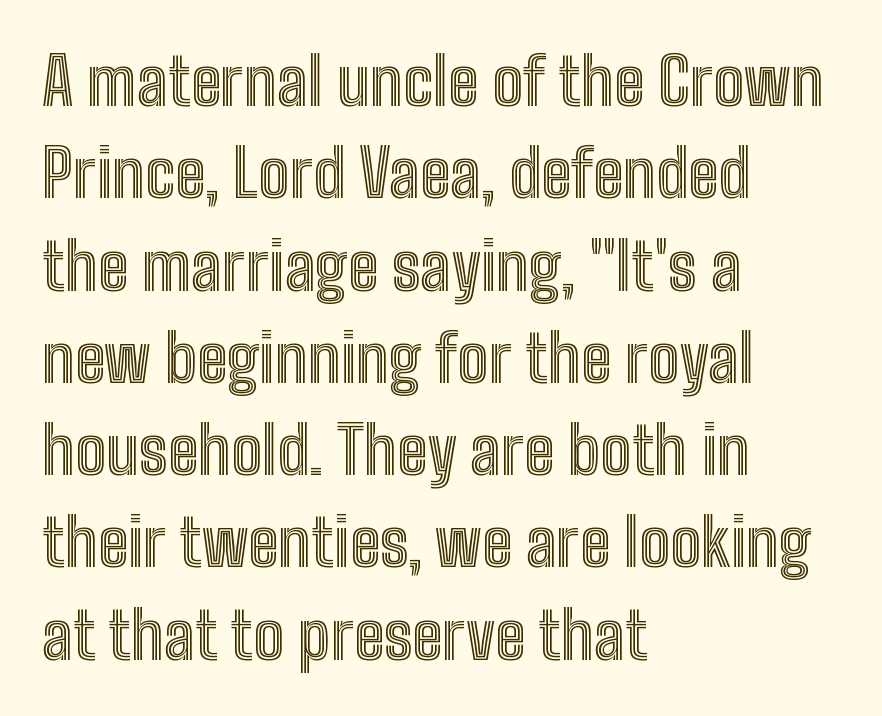
The image shows 65 px condensed type, upright; set left-aligned, normal line spacing (1.42x), normal letter spacing, not underlined; a medium x-height.
